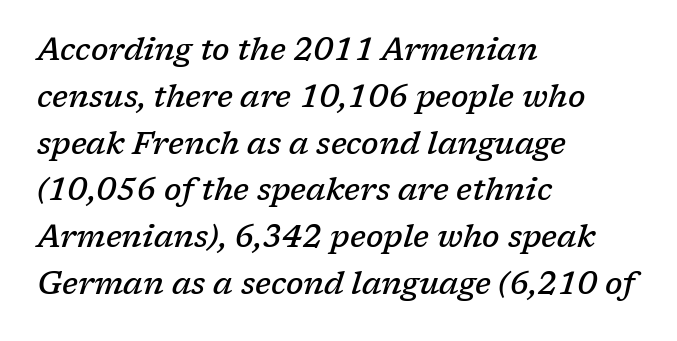
Q: Is the text bold? A: Semi-bold.
Q: Is the text italic (slanted)? A: Yes, it leans right by about 17 degrees.
Q: Is the typeface a serif or a sans-serif typeface? A: Serif.
Q: Is the text underlined? A: No.
Q: How is the paragraph aligned? A: Left-aligned.
Q: Is the spacing between letters normal or unusually wide? A: Normal.
Q: Is the spacing between lines tight, normal or loose? A: Normal.
Q: Width (condensed, normal, or wide)? A: Normal.
Q: Stroke contrast? A: Low.
Q: x-height? A: Medium.
Q: Monospaced? A: No.
